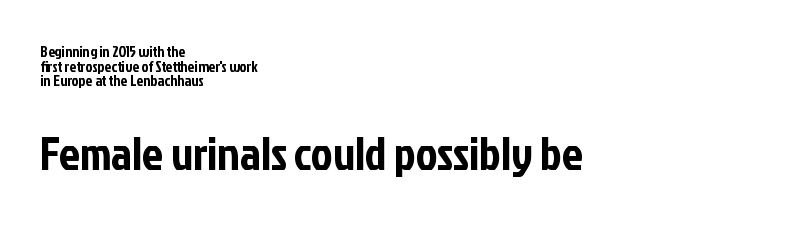
Q: Is the text italic (slanted)? A: No, it is upright.
Q: Is the typeface a serif or a sans-serif typeface? A: Sans-serif.
Q: Is the text underlined? A: No.
Q: How is the paragraph aligned? A: Left-aligned.
Q: Is the spacing between letters normal or unusually wide? A: Normal.
Q: Is the spacing between lines tight, normal or loose? A: Tight.
Q: Which block of text is set in a larger size, the first (top) or the second (bottom)? A: The second (bottom) one.
Q: Width (condensed, normal, or wide)? A: Condensed.
Q: Stroke contrast? A: Low.
Q: x-height? A: Medium.
Q: Monospaced? A: No.
